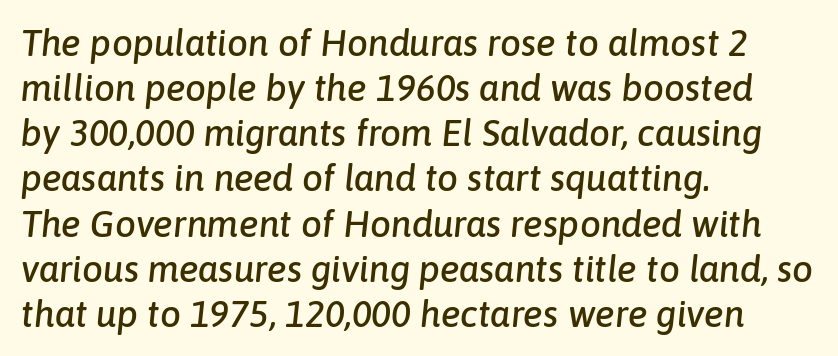
Reading down the block, your eye returns to a fixed left position each line. Note the varied advance widths — an 'i' is clearly narrower than an 'm'. The rendering keeps characters at their native spacing. In terms of posture, this sample is oblique.
